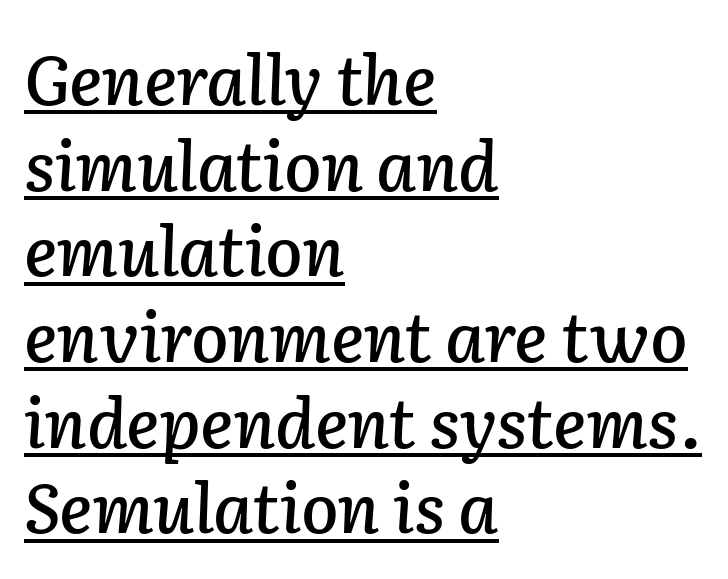
{"italic": "yes", "lean": "right", "slant_degrees": 2, "width": "normal", "stroke_contrast": "low", "x_height": "medium", "monospaced": "no", "underline": "yes", "align": "left", "line_spacing": "normal", "line_spacing_ratio": 1.26, "letter_spacing": "normal", "letter_spacing_em": 0.0, "glyph_px": 68}
